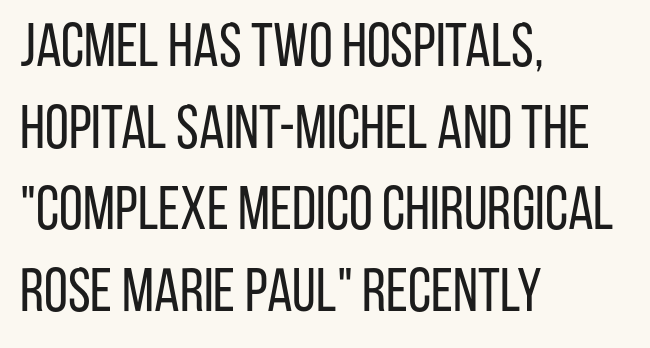
Q: Is the text bold? A: No.
Q: Is the text italic (slanted)? A: No, it is upright.
Q: Is the typeface a serif or a sans-serif typeface? A: Sans-serif.
Q: Is the text underlined? A: No.
Q: How is the paragraph aligned? A: Left-aligned.
Q: Is the spacing between letters normal or unusually wide? A: Normal.
Q: Is the spacing between lines tight, normal or loose? A: Normal.
Q: Width (condensed, normal, or wide)? A: Condensed.
Q: Stroke contrast? A: Low.
Q: x-height? A: Large.
Q: Monospaced? A: No.
